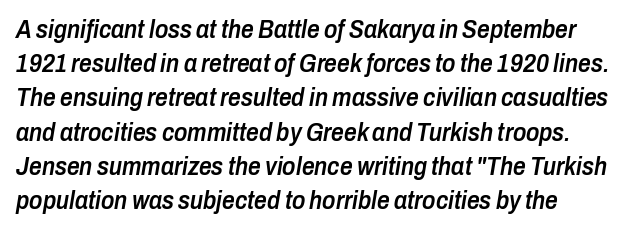
Q: Is the text bold? A: Semi-bold.
Q: Is the text italic (slanted)? A: Yes, it leans right by about 10 degrees.
Q: Is the text underlined? A: No.
Q: Is the spacing between letters normal or unusually wide? A: Normal.
Q: Is the spacing between lines tight, normal or loose? A: Normal.
